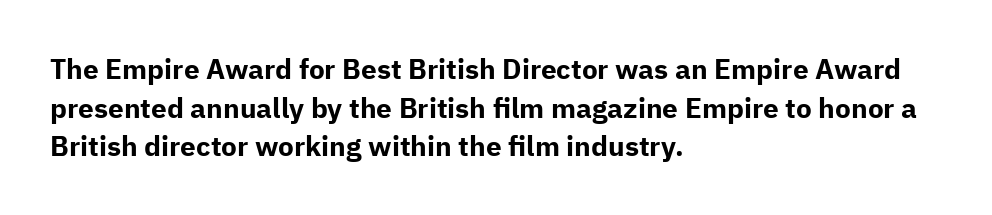
Decoration check: the copy has no underline. The typesetting leans heavy: a genuine bold. Is the block centered? No — it sits flush against the left margin. Horizontal bands of white between lines are of average thickness.
